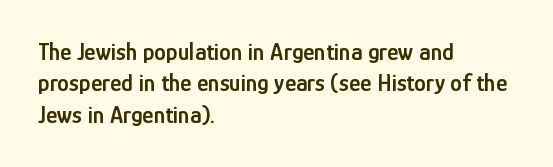
The image shows 24 px text type, upright; set left-aligned, normal line spacing (1.31x), normal letter spacing, not underlined.
